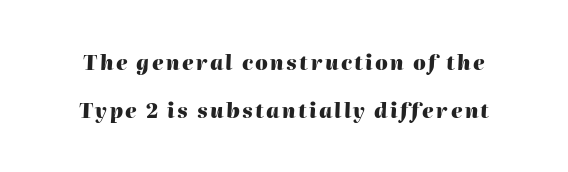
The image shows 20 px bold type, italic (leaning right); set loose line spacing (2.42x), not underlined.
